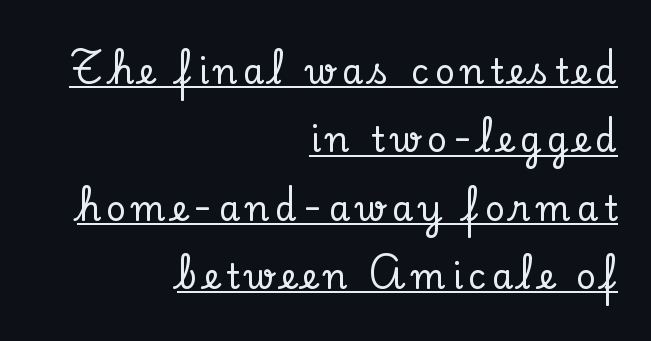
Where is the straight margin? On the right. Note the varied advance widths — an 'i' is clearly narrower than an 'm'. Caption: lettering with a line underneath. When letters stand straight like this, we call the style roman or upright.
